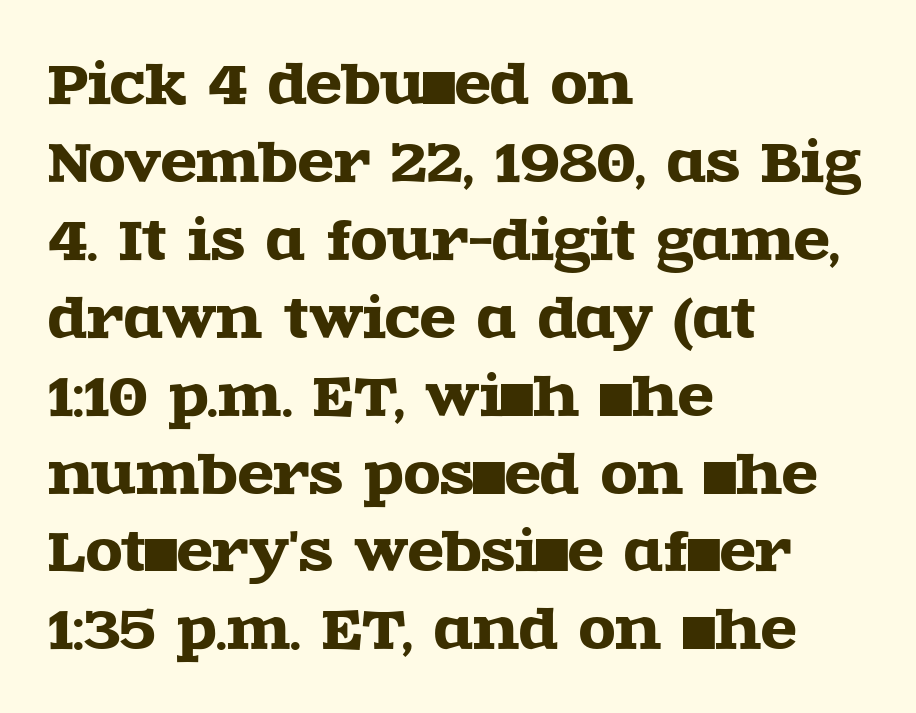
{"serif": "yes", "italic": "no", "width": "wide", "x_height": "large", "monospaced": "no", "underline": "no", "align": "left", "line_spacing": "normal", "line_spacing_ratio": 1.47, "letter_spacing": "normal", "letter_spacing_em": 0.0, "glyph_px": 53}
